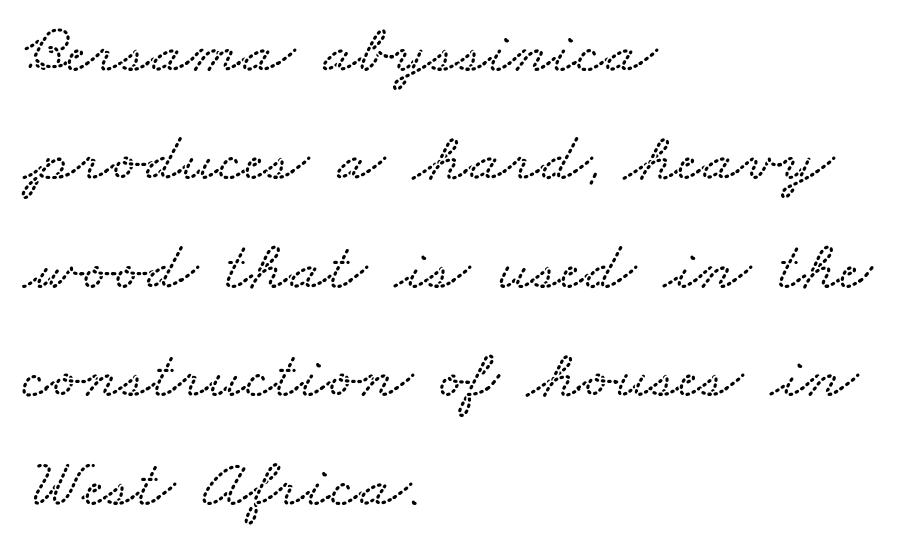
The image shows 70 px wide type; set left-aligned, normal line spacing (1.55x), normal letter spacing, not underlined; low stroke contrast and a small x-height.
